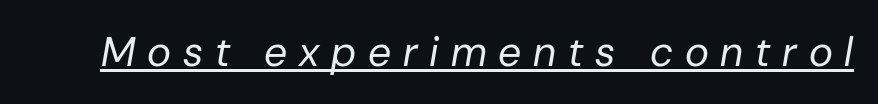
The typesetting does not lean heavy: it is not bold. If you drew a line through each stem, it would be angled. Underlined type. This sample has the flowing, uneven cadence of proportional lettering.
